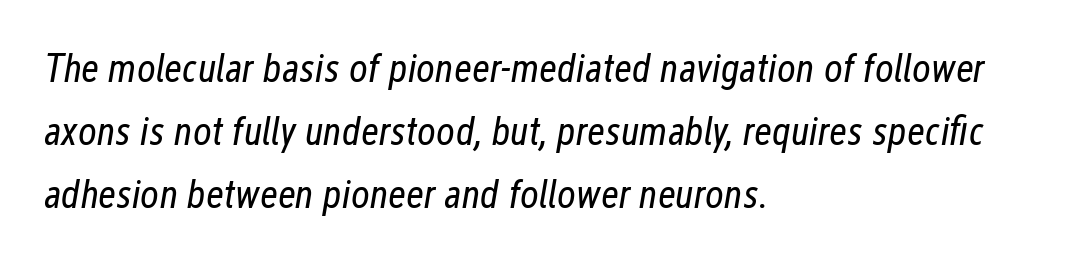
Q: Is the text bold? A: No.
Q: Is the text italic (slanted)? A: Yes, it leans right by about 12 degrees.
Q: Is the text underlined? A: No.
Q: How is the paragraph aligned? A: Left-aligned.
Q: Is the spacing between letters normal or unusually wide? A: Normal.
Q: Is the spacing between lines tight, normal or loose? A: Normal.
Q: Width (condensed, normal, or wide)? A: Condensed.
Q: Stroke contrast? A: Low.
Q: x-height? A: Medium.
Q: Monospaced? A: No.
